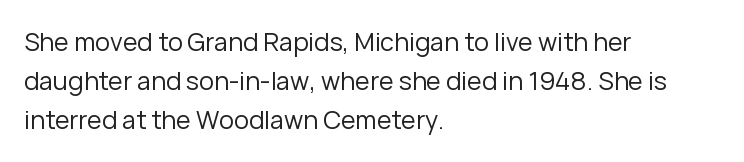
{"italic": "no", "bold": "no", "underline": "no", "align": "left", "line_spacing": "normal", "line_spacing_ratio": 1.57, "letter_spacing": "normal", "letter_spacing_em": 0.0, "glyph_px": 25}
